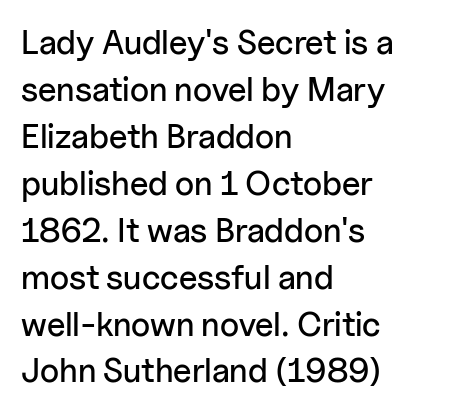
The image shows 34 px sans-serif type, upright; set left-aligned, normal line spacing (1.38x), normal letter spacing, not underlined; low stroke contrast and a medium x-height.
